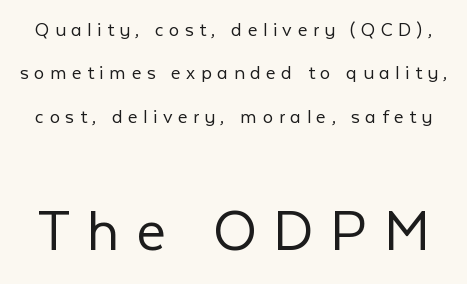
{"serif": "no", "italic": "no", "bold": "no", "weight": "light", "width": "normal", "stroke_contrast": "low", "x_height": "medium", "monospaced": "no", "underline": "no", "line_spacing": "loose", "line_spacing_ratio": 2.06, "letter_spacing": "wide", "letter_spacing_em": 0.26, "larger_block": "second", "size_ratio": 3.05, "glyph_px": 64}
